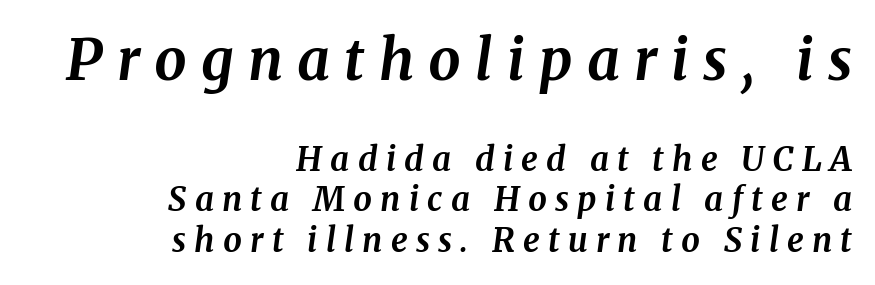
{"serif": "yes", "italic": "yes", "lean": "right", "slant_degrees": 8, "bold": "yes", "weight": "bold", "width": "normal", "stroke_contrast": "medium", "x_height": "medium", "monospaced": "no", "underline": "no", "align": "right", "line_spacing_ratio": 1.22, "letter_spacing": "wide", "letter_spacing_em": 0.25, "larger_block": "first", "size_ratio": 1.73, "glyph_px": 57}
